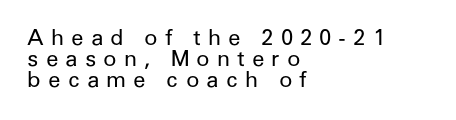
The image shows 22 px text type, upright; set left-aligned, tight line spacing (0.96x), unusually wide letter spacing (+0.32 em), not underlined.
